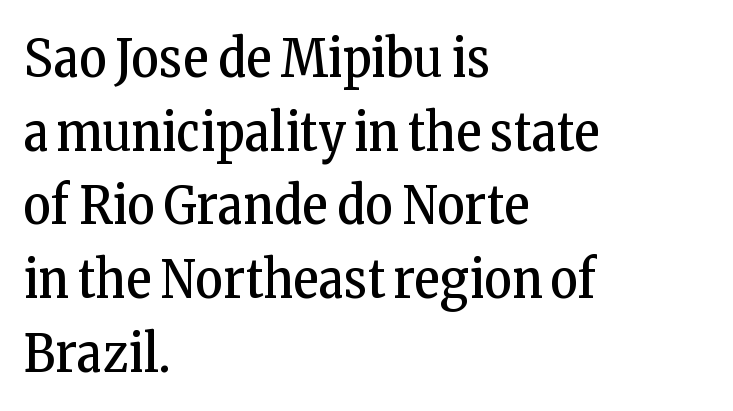
Q: Is the text bold? A: No.
Q: Is the text italic (slanted)? A: No, it is upright.
Q: Is the typeface a serif or a sans-serif typeface? A: Serif.
Q: Is the text underlined? A: No.
Q: How is the paragraph aligned? A: Left-aligned.
Q: Is the spacing between letters normal or unusually wide? A: Normal.
Q: Is the spacing between lines tight, normal or loose? A: Normal.
Q: Width (condensed, normal, or wide)? A: Condensed.
Q: Stroke contrast? A: Low.
Q: x-height? A: Medium.
Q: Monospaced? A: No.
